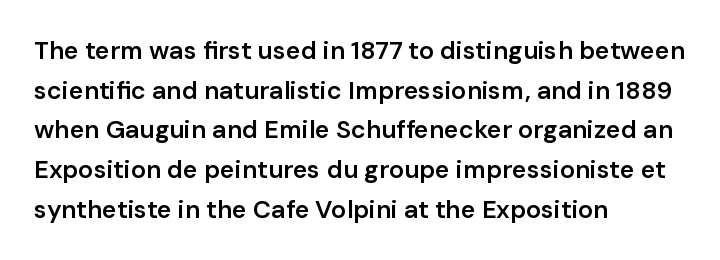
The image shows 25 px text type, upright; set left-aligned, normal line spacing (1.59x), normal letter spacing, not underlined.
